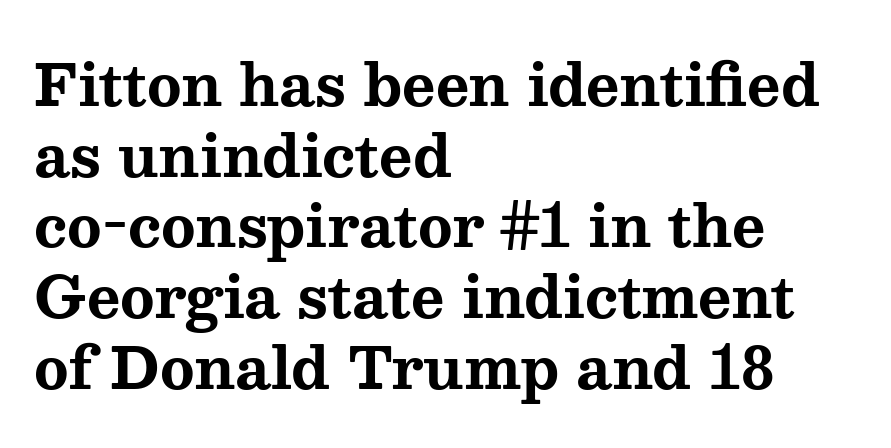
The image shows 57 px bold, wide serif type, upright; set left-aligned, line spacing 1.24x, normal letter spacing, not underlined; medium stroke contrast and a medium x-height.
